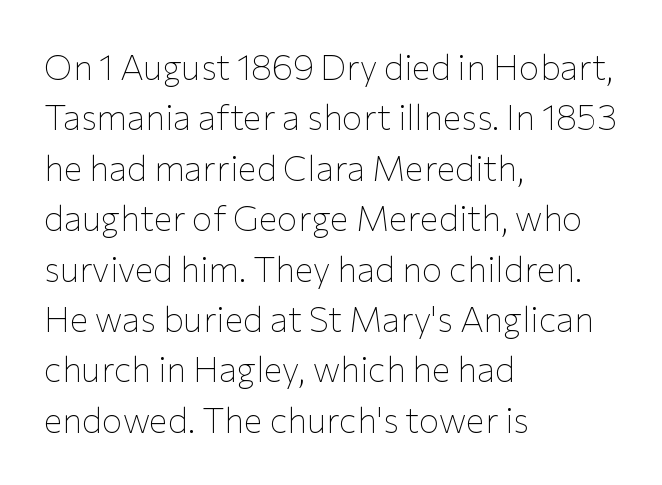
{"serif": "no", "italic": "no", "bold": "no", "weight": "thin", "width": "normal", "stroke_contrast": "low", "x_height": "medium", "monospaced": "no", "underline": "no", "align": "left", "line_spacing": "normal", "line_spacing_ratio": 1.44, "letter_spacing": "normal", "letter_spacing_em": 0.0, "glyph_px": 35}
